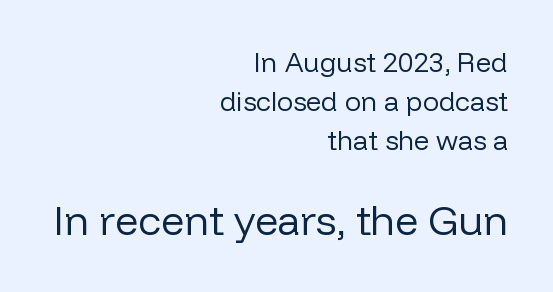
The image shows 41 px regular-weight sans-serif type, upright; set right-aligned, normal line spacing (1.44x), normal letter spacing, not underlined; the second (bottom) block is 1.52x larger; low stroke contrast and a medium x-height.
